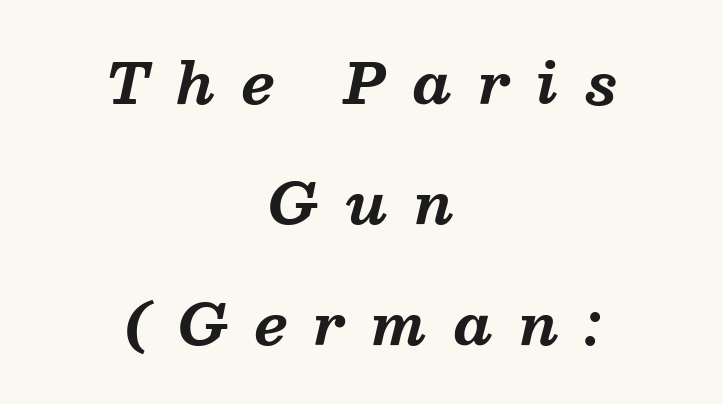
{"serif": "yes", "italic": "yes", "lean": "right", "slant_degrees": 13, "bold": "yes", "weight": "bold", "width": "normal", "stroke_contrast": "medium", "x_height": "medium", "monospaced": "no", "underline": "no", "align": "center", "line_spacing": "loose", "line_spacing_ratio": 2.19, "letter_spacing": "wide", "letter_spacing_em": 0.49, "glyph_px": 55}
